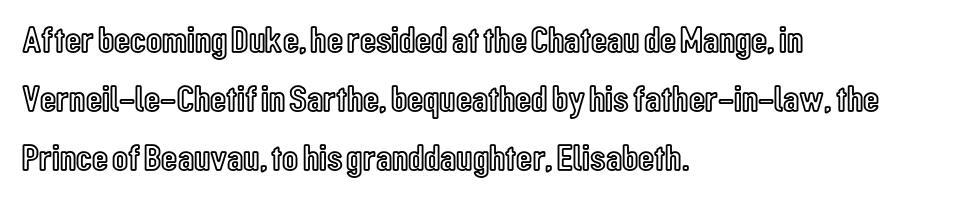
Q: Is the text italic (slanted)? A: No, it is upright.
Q: Is the text underlined? A: No.
Q: How is the paragraph aligned? A: Left-aligned.
Q: Is the spacing between letters normal or unusually wide? A: Normal.
Q: Is the spacing between lines tight, normal or loose? A: Normal.
Q: Width (condensed, normal, or wide)? A: Condensed.
Q: x-height? A: Medium.
Q: Monospaced? A: No.
